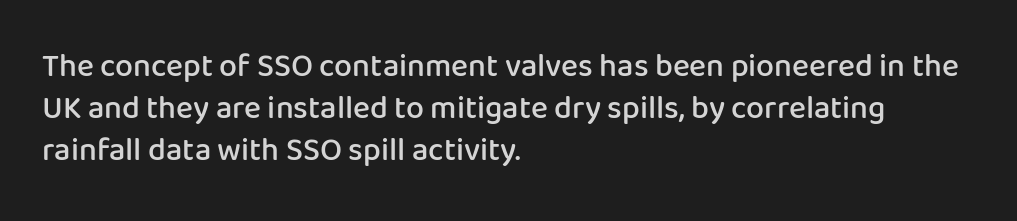
The image shows 32 px semibold sans-serif type, upright; set left-aligned, normal line spacing (1.32x), normal letter spacing, not underlined; low stroke contrast and a medium x-height.
